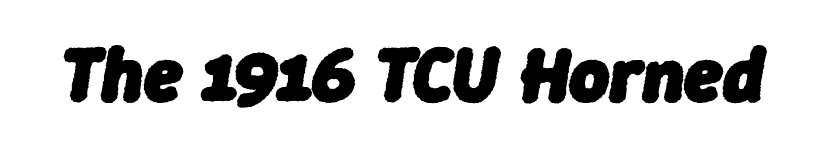
{"italic": "yes", "lean": "right", "slant_degrees": 9, "bold": "yes", "weight": "heavy", "width": "normal", "stroke_contrast": "low", "x_height": "medium", "monospaced": "no", "underline": "no", "letter_spacing": "normal", "letter_spacing_em": 0.0, "glyph_px": 77}
